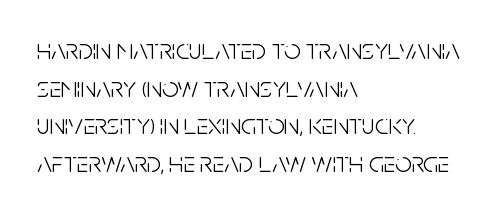
Q: Is the text bold? A: No.
Q: Is the text italic (slanted)? A: No, it is upright.
Q: Is the typeface a serif or a sans-serif typeface? A: Sans-serif.
Q: Is the text underlined? A: No.
Q: How is the paragraph aligned? A: Left-aligned.
Q: Is the spacing between letters normal or unusually wide? A: Normal.
Q: Is the spacing between lines tight, normal or loose? A: Normal.
Q: Width (condensed, normal, or wide)? A: Condensed.
Q: Stroke contrast? A: Low.
Q: x-height? A: Large.
Q: Monospaced? A: No.
